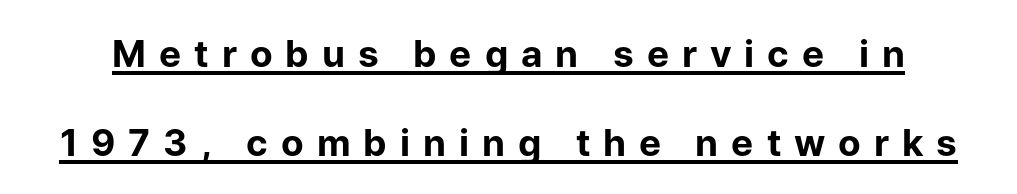
The leading is generous, giving the passage an open texture. Does the lettering tilt? It doesn't — this is upright. Short note: letters widely spaced. The rendered words wear a rule along their underside. The glyphs in this specimen are sans serif. Students, this is bold: see how much ink each stroke carries.
